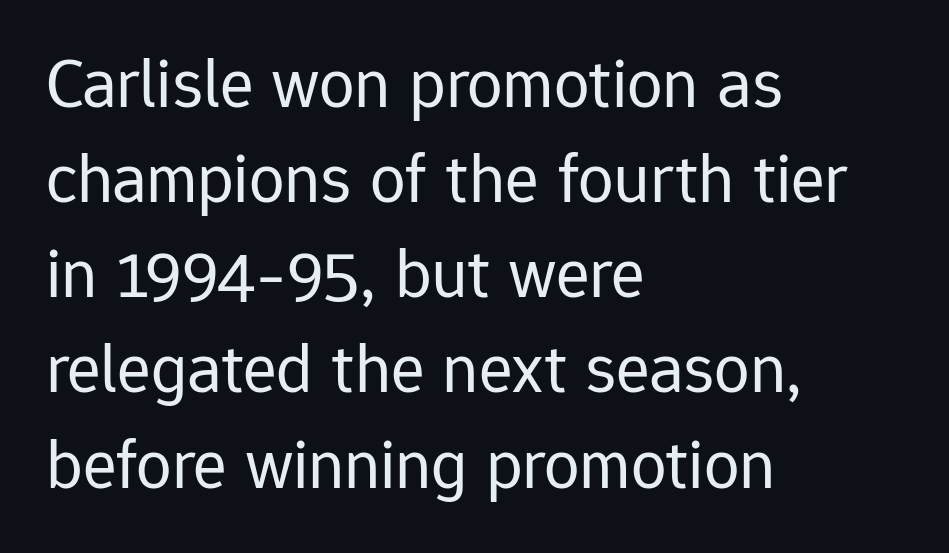
These lines are set flush left with a ragged right edge. Stems here are at most as thick as an everyday book face. The face used here is proportionally spaced, like ordinary book or web type. A sans-serif font was chosen for this passage. Any mark beneath the type? The region is blank.
